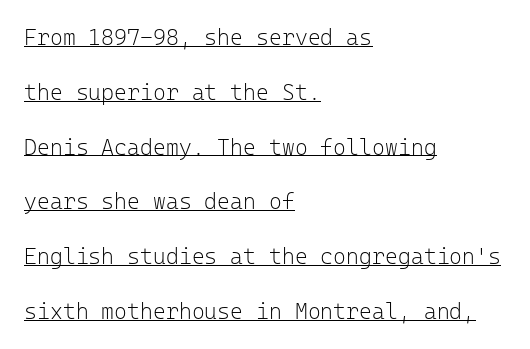
{"italic": "no", "bold": "no", "underline": "yes", "align": "left", "line_spacing": "loose", "line_spacing_ratio": 2.49, "letter_spacing": "normal", "letter_spacing_em": 0.0, "glyph_px": 22}
